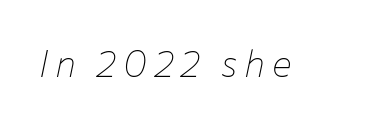
Q: Is the text bold? A: No.
Q: Is the text italic (slanted)? A: Yes, it leans right by about 12 degrees.
Q: Is the text underlined? A: No.
Q: Width (condensed, normal, or wide)? A: Normal.
Q: Stroke contrast? A: Low.
Q: x-height? A: Medium.
Q: Monospaced? A: No.
